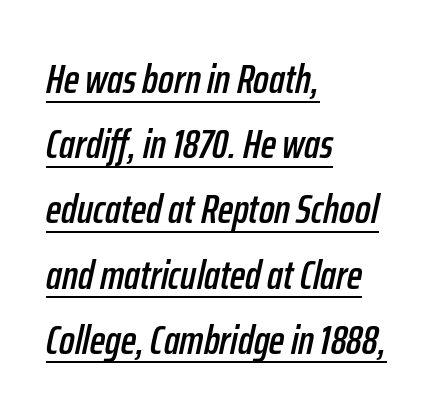
The image shows 41 px condensed type, italic (leaning right); set left-aligned, normal line spacing (1.59x), normal letter spacing, underlined; low stroke contrast and a medium x-height.
